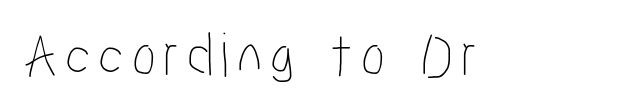
Q: Is the text italic (slanted)? A: No, it is upright.
Q: Is the text underlined? A: No.
Q: Width (condensed, normal, or wide)? A: Condensed.
Q: Stroke contrast? A: Low.
Q: x-height? A: Medium.
Q: Monospaced? A: No.
